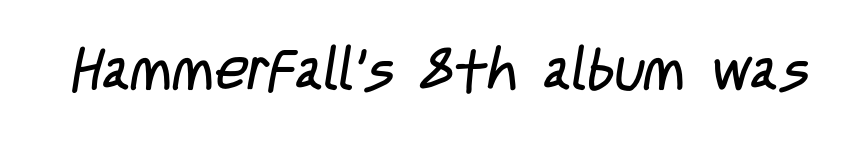
{"serif": "no", "bold": "no", "weight": "regular", "width": "condensed", "stroke_contrast": "low", "x_height": "large", "monospaced": "no", "underline": "no", "letter_spacing": "normal", "letter_spacing_em": 0.0, "glyph_px": 57}
